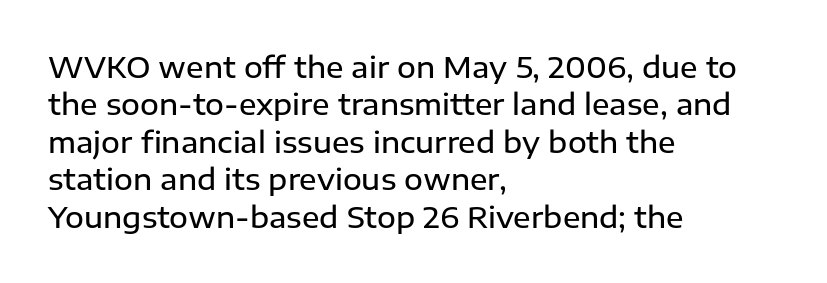
Q: Is the text bold? A: Semi-bold.
Q: Is the text italic (slanted)? A: No, it is upright.
Q: Is the typeface a serif or a sans-serif typeface? A: Sans-serif.
Q: Is the text underlined? A: No.
Q: How is the paragraph aligned? A: Left-aligned.
Q: Is the spacing between letters normal or unusually wide? A: Normal.
Q: Is the spacing between lines tight, normal or loose? A: Normal.
Q: Width (condensed, normal, or wide)? A: Normal.
Q: Stroke contrast? A: Low.
Q: x-height? A: Medium.
Q: Monospaced? A: No.
